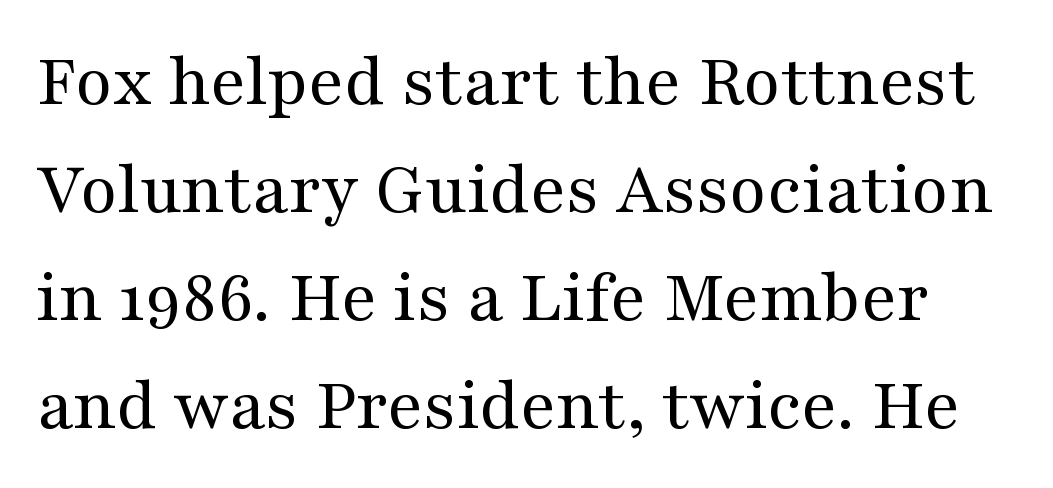
{"serif": "yes", "italic": "no", "bold": "no", "weight": "regular", "width": "wide", "stroke_contrast": "medium", "x_height": "medium", "monospaced": "no", "underline": "no", "line_spacing": "normal", "line_spacing_ratio": 1.42, "letter_spacing": "normal", "letter_spacing_em": 0.0, "glyph_px": 76}
